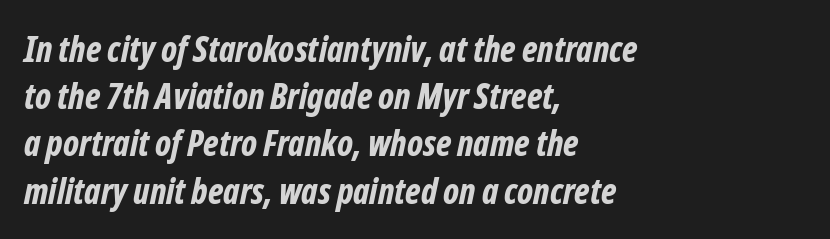
{"italic": "yes", "lean": "right", "slant_degrees": 12, "bold": "yes", "weight": "bold", "width": "condensed", "stroke_contrast": "low", "x_height": "medium", "monospaced": "no", "underline": "no", "align": "left", "line_spacing": "normal", "line_spacing_ratio": 1.35, "letter_spacing": "normal", "letter_spacing_em": 0.0, "glyph_px": 35}
